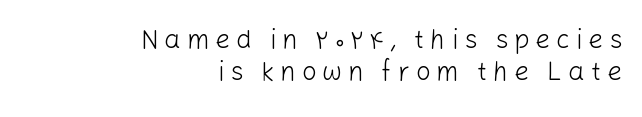
Visually the block forms a straight wall on the right and a jagged coastline on the left. Bold? No — there's no thickening of the strokes. A clean baseline with only descenders dipping below it. Honestly, the row spacing looks completely unremarkable.
